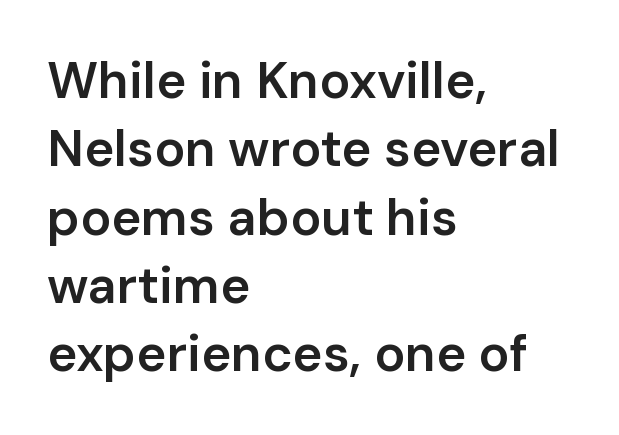
Q: Is the text bold? A: Semi-bold.
Q: Is the text italic (slanted)? A: No, it is upright.
Q: Is the typeface a serif or a sans-serif typeface? A: Sans-serif.
Q: Is the text underlined? A: No.
Q: How is the paragraph aligned? A: Left-aligned.
Q: Is the spacing between letters normal or unusually wide? A: Normal.
Q: Is the spacing between lines tight, normal or loose? A: Normal.
Q: Width (condensed, normal, or wide)? A: Normal.
Q: Stroke contrast? A: Low.
Q: x-height? A: Medium.
Q: Monospaced? A: No.
